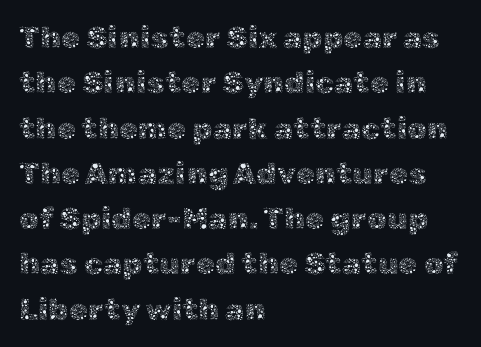
The image shows 31 px thin type, upright; set left-aligned, normal line spacing (1.46x), normal letter spacing, not underlined; a medium x-height.
